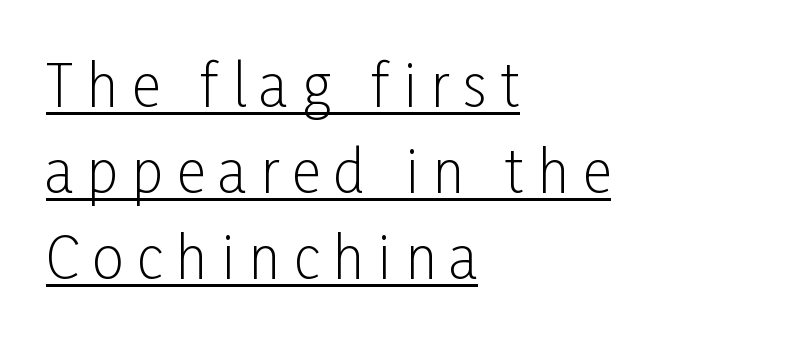
A student would call this left alignment; a typographer would say flush left, rag right. Character widths vary here, with narrow letters taking less room than wide ones. The words here are underlined. Does the lettering tilt? It doesn't — this is upright.
